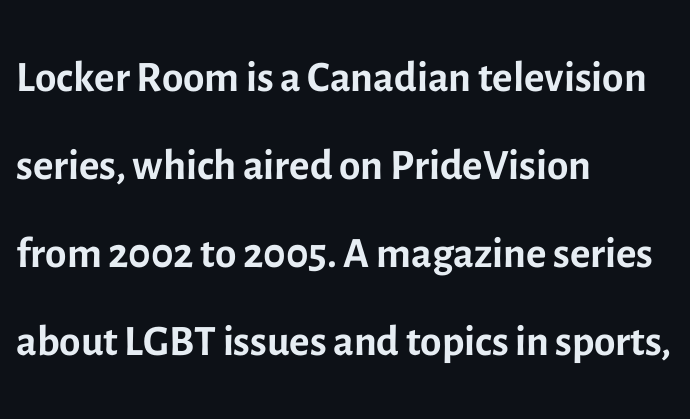
The image shows 62 px regular-weight sans-serif type, upright; set left-aligned, normal line spacing (1.42x), normal letter spacing, not underlined; a medium x-height.
